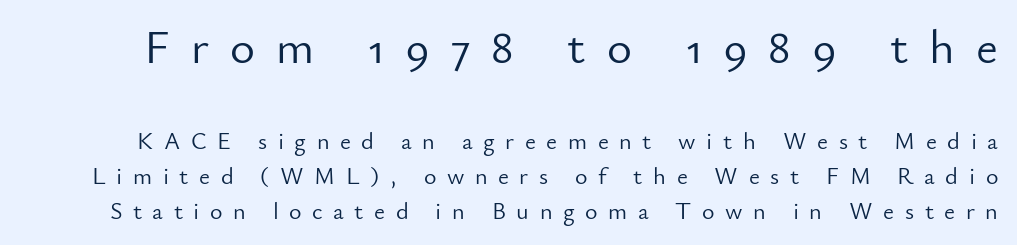
Q: Is the text bold? A: No.
Q: Is the text italic (slanted)? A: No, it is upright.
Q: Is the typeface a serif or a sans-serif typeface? A: Sans-serif.
Q: Is the text underlined? A: No.
Q: Is the spacing between letters normal or unusually wide? A: Unusually wide.
Q: Is the spacing between lines tight, normal or loose? A: Normal.
Q: Which block of text is set in a larger size, the first (top) or the second (bottom)? A: The first (top) one.
Q: Width (condensed, normal, or wide)? A: Normal.
Q: Stroke contrast? A: Low.
Q: x-height? A: Small.
Q: Monospaced? A: No.
